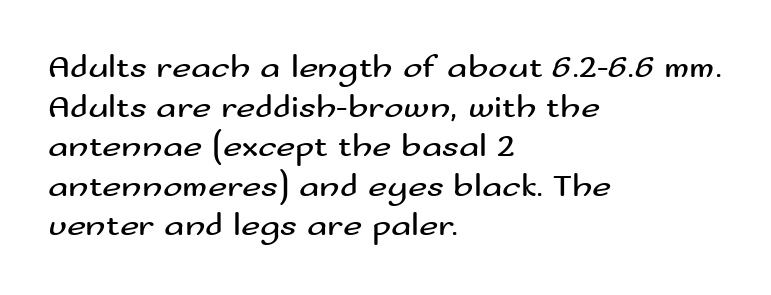
Q: Is the text bold? A: No.
Q: Is the text italic (slanted)? A: No, it is upright.
Q: Is the typeface a serif or a sans-serif typeface? A: Sans-serif.
Q: Is the text underlined? A: No.
Q: How is the paragraph aligned? A: Left-aligned.
Q: Is the spacing between letters normal or unusually wide? A: Normal.
Q: Width (condensed, normal, or wide)? A: Wide.
Q: Stroke contrast? A: Medium.
Q: x-height? A: Small.
Q: Monospaced? A: No.
